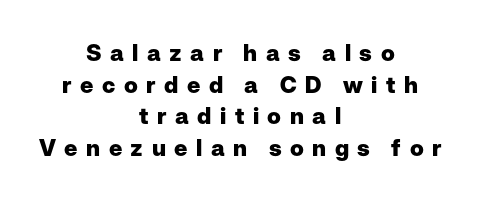
No word sits above an underline. In terms of posture, this sample is upright. Leading: standard. The face used here has the dense, thick strokes of a bold.
